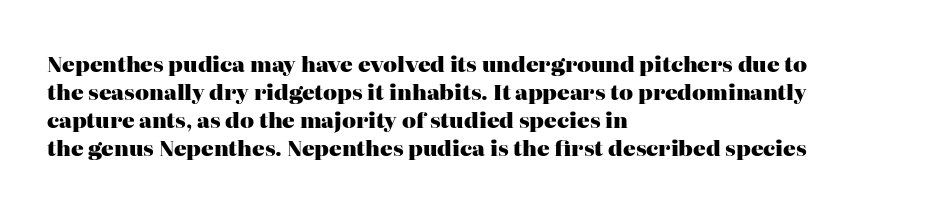
Q: Is the text bold? A: Yes.
Q: Is the text italic (slanted)? A: No, it is upright.
Q: Is the text underlined? A: No.
Q: How is the paragraph aligned? A: Left-aligned.
Q: Is the spacing between letters normal or unusually wide? A: Normal.
Q: Is the spacing between lines tight, normal or loose? A: Normal.
